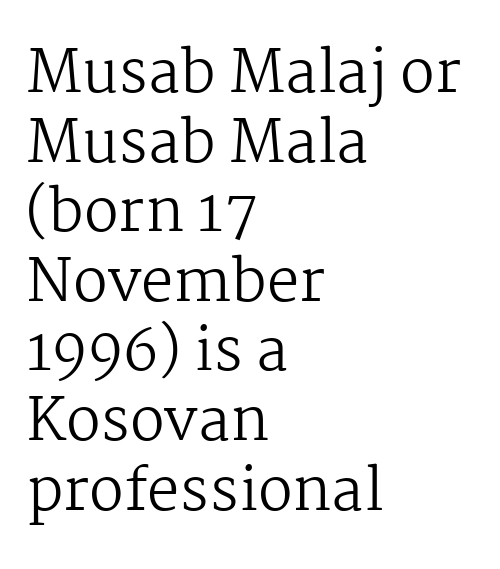
{"serif": "yes", "italic": "no", "bold": "no", "weight": "regular", "width": "normal", "stroke_contrast": "medium", "x_height": "medium", "monospaced": "no", "underline": "no", "align": "left", "line_spacing_ratio": 1.2, "letter_spacing": "normal", "letter_spacing_em": 0.0, "glyph_px": 58}
